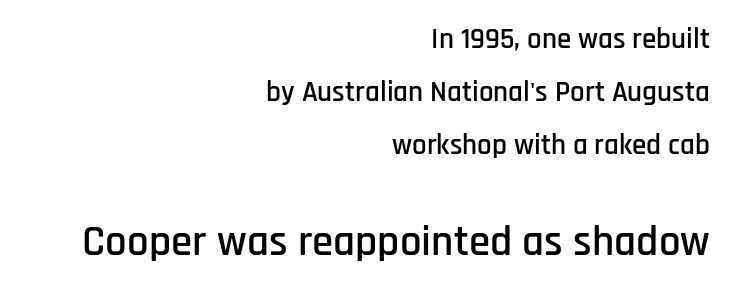
Q: Is the text italic (slanted)? A: No, it is upright.
Q: Is the typeface a serif or a sans-serif typeface? A: Sans-serif.
Q: Is the text underlined? A: No.
Q: How is the paragraph aligned? A: Right-aligned.
Q: Is the spacing between letters normal or unusually wide? A: Normal.
Q: Which block of text is set in a larger size, the first (top) or the second (bottom)? A: The second (bottom) one.
Q: Width (condensed, normal, or wide)? A: Condensed.
Q: Stroke contrast? A: Low.
Q: x-height? A: Large.
Q: Monospaced? A: No.
